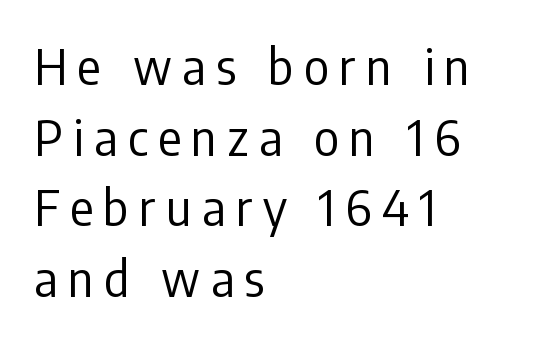
Vertical stems look standard width or narrower in stroke. The horizontal fit of the characters is loose and conspicuously gappy. Are there feet on the stems? There aren't — it's a sans. The face used here is proportionally spaced, like ordinary book or web type. Does the leading feel generous? No, just average. Designer's note — italics off, roman on.
